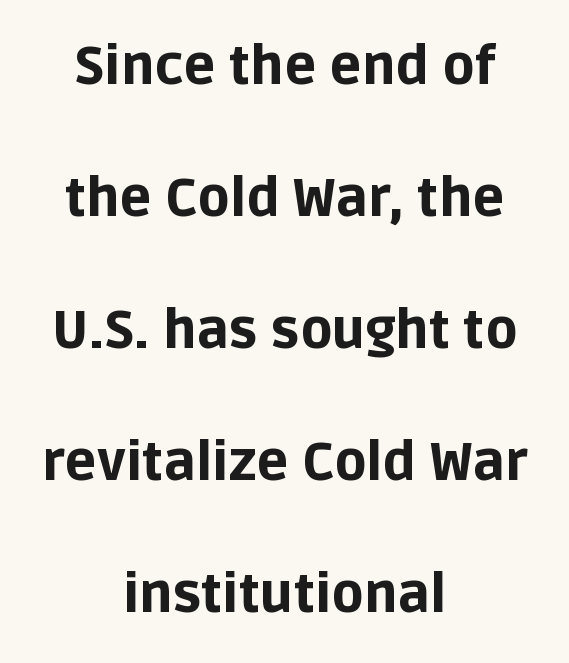
The image shows 53 px bold sans-serif type, upright; set centered, loose line spacing (2.49x), normal letter spacing, not underlined; low stroke contrast and a large x-height.
